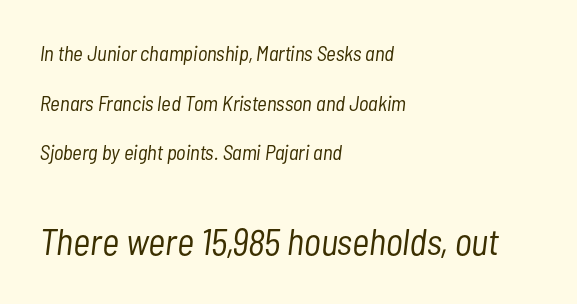
Q: Is the text bold? A: No.
Q: Is the text italic (slanted)? A: Yes, it leans right by about 7 degrees.
Q: Is the text underlined? A: No.
Q: How is the paragraph aligned? A: Left-aligned.
Q: Is the spacing between letters normal or unusually wide? A: Normal.
Q: Is the spacing between lines tight, normal or loose? A: Loose.
Q: Which block of text is set in a larger size, the first (top) or the second (bottom)? A: The second (bottom) one.
Q: Width (condensed, normal, or wide)? A: Condensed.
Q: Stroke contrast? A: Low.
Q: x-height? A: Medium.
Q: Monospaced? A: No.
